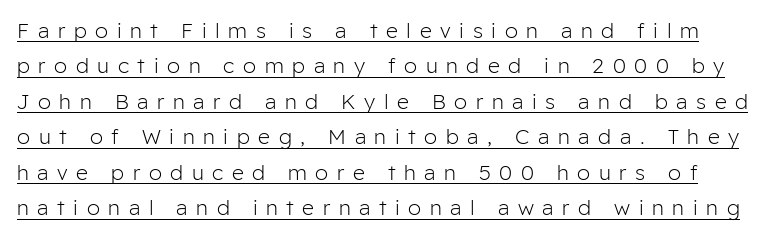
The image shows 21 px text type, upright; set normal line spacing (1.69x), unusually wide letter spacing (+0.41 em), underlined.
